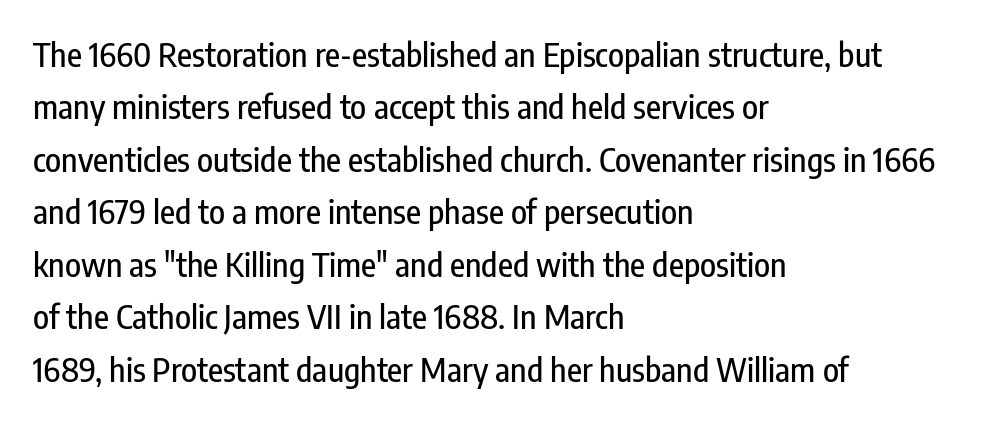
The rendering anchors every line to the left-hand side. The letters stand straight up with perfectly vertical stems. Rows of type keep a routine distance in the vertical direction. Glance below the letters and you will spot only blank space. A typesetter would label this face a sans.
